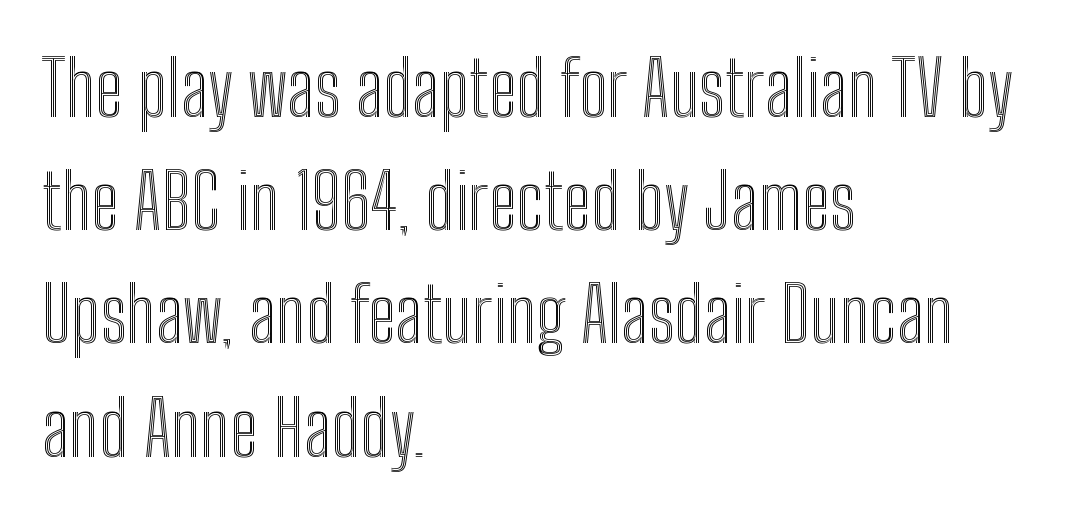
{"italic": "no", "width": "condensed", "x_height": "medium", "monospaced": "no", "underline": "no", "align": "left", "line_spacing": "normal", "line_spacing_ratio": 1.49, "letter_spacing": "normal", "letter_spacing_em": 0.0, "glyph_px": 76}
